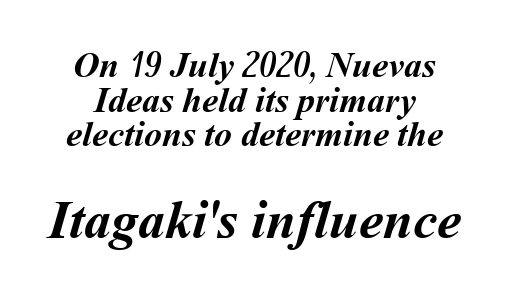
{"bold": "yes", "weight": "semibold", "width": "normal", "stroke_contrast": "medium", "x_height": "medium", "monospaced": "no", "underline": "no", "line_spacing": "tight", "line_spacing_ratio": 0.96, "letter_spacing": "normal", "letter_spacing_em": 0.0, "larger_block": "second", "size_ratio": 1.5, "glyph_px": 54}
